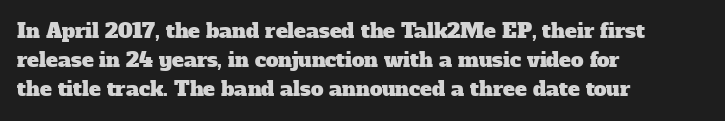
Each new line begins a customary step beneath the previous one. Compared with a centered layout, this one pins lines to the left instead. The face used here is rendered with its standard letterfit. A bare baseline throughout the passage.
